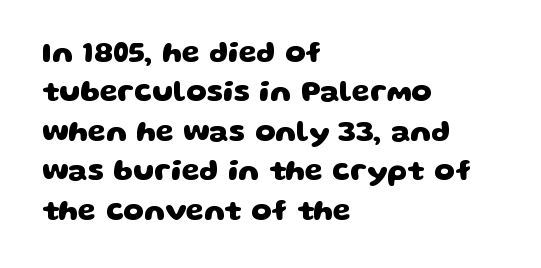
The image shows 29 px heavy, wide sans-serif type; set left-aligned, normal line spacing (1.36x), normal letter spacing, not underlined; low stroke contrast and a large x-height.
